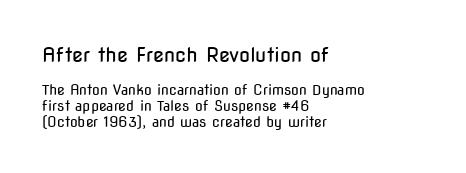
The image shows 20 px text type, upright; set left-aligned, tight line spacing (1.14x), normal letter spacing, not underlined; the first (top) block is 1.43x larger.
